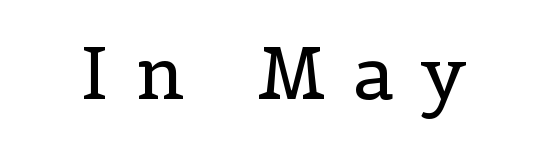
{"serif": "yes", "italic": "no", "bold": "no", "weight": "regular", "width": "normal", "x_height": "medium", "monospaced": "no", "underline": "no", "letter_spacing": "wide", "letter_spacing_em": 0.37, "glyph_px": 73}
